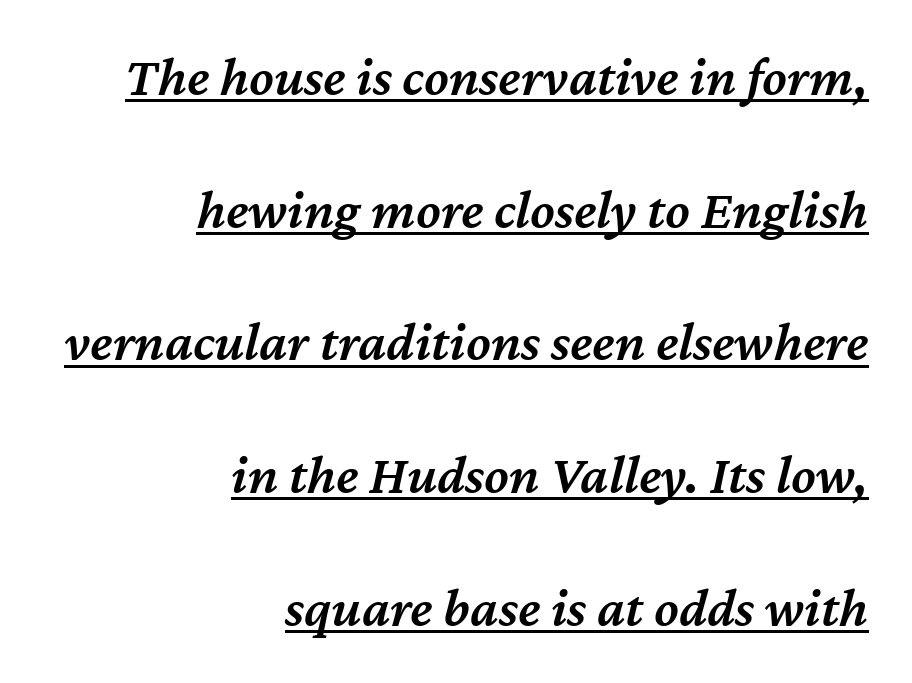
{"italic": "yes", "lean": "right", "slant_degrees": 12, "bold": "semi", "weight": "semibold", "width": "normal", "stroke_contrast": "medium", "x_height": "medium", "monospaced": "no", "underline": "yes", "align": "right", "line_spacing": "loose", "line_spacing_ratio": 2.37, "letter_spacing": "normal", "letter_spacing_em": 0.0, "glyph_px": 56}
